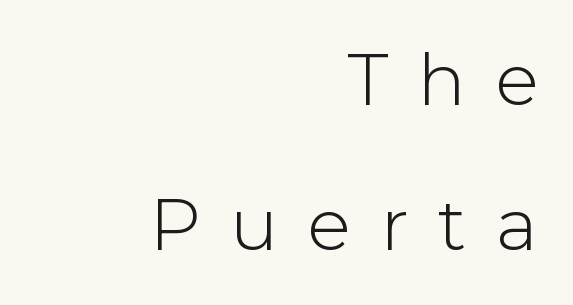
The image shows 72 px light sans-serif type, upright; set right-aligned, loose line spacing (2.02x), unusually wide letter spacing (+0.41 em), not underlined; low stroke contrast and a medium x-height.
